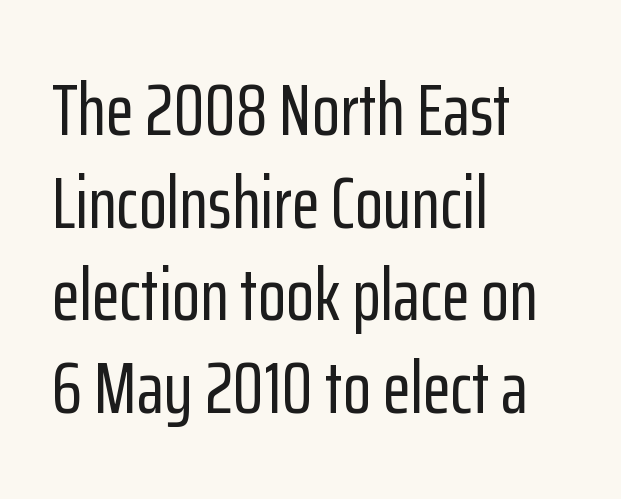
The image shows 73 px condensed sans-serif type, upright; set left-aligned, normal line spacing (1.27x), normal letter spacing, not underlined; low stroke contrast and a medium x-height.
